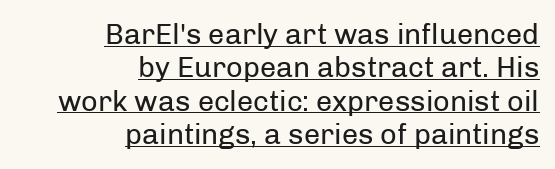
The block of text is dense from top to bottom, with scant space between rows. It's the straight-up-and-down kind of type. Nothing heavy about these letters — not bold at all. This sample uses plain, unmodified letter spacing. The letters advance in unequal steps, a hallmark of proportional type. Emphasis is given by a line drawn under the lettering.
